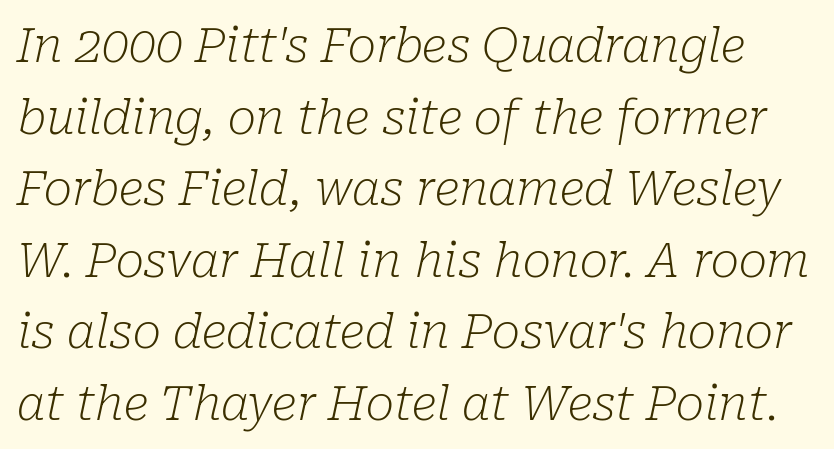
Honestly, the row spacing looks completely unremarkable. The typeface has the unassuming heft of standard copy or less. Descender tails drop into unmarked territory. Regarding serifs, this sample has them.
